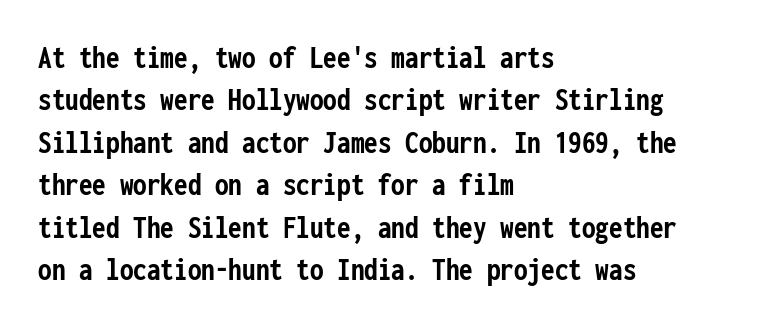
The image shows 34 px semibold, condensed sans-serif type, upright, monospaced; set left-aligned, normal line spacing (1.25x), normal letter spacing, not underlined; low stroke contrast and a medium x-height.
